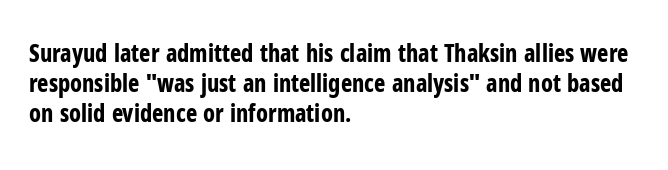
The ragged edge is on the right, which tells us the setting is flush left. The space beneath each line is pristine and unruled. This rendering leaves character spacing at its baseline value. The passage shown stacks its lines at a standard gap. Italic? Not at all — the glyphs are vertical. Emphasis by weight is at full strength: bold.
